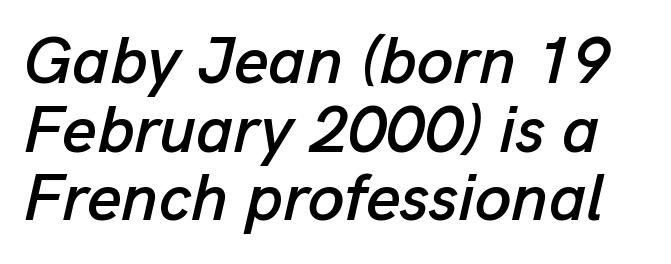
Glyph-to-glyph distance matches everyday printed text. Spacing verdict: proportional, widths tailored to each character. Rendered with sloped, italic letterforms. Decoration check: the copy has no underline.
